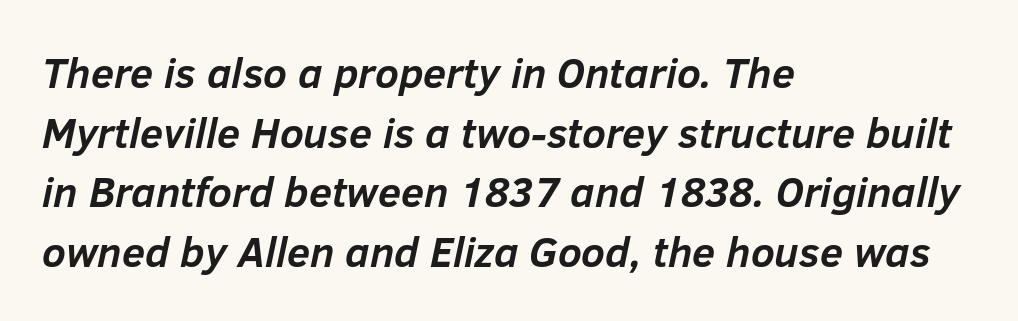
{"italic": "yes", "lean": "right", "slant_degrees": 12, "bold": "yes", "weight": "semibold", "width": "normal", "stroke_contrast": "low", "x_height": "medium", "monospaced": "no", "underline": "no", "align": "left", "line_spacing": "normal", "line_spacing_ratio": 1.42, "letter_spacing": "normal", "letter_spacing_em": 0.0, "glyph_px": 42}
